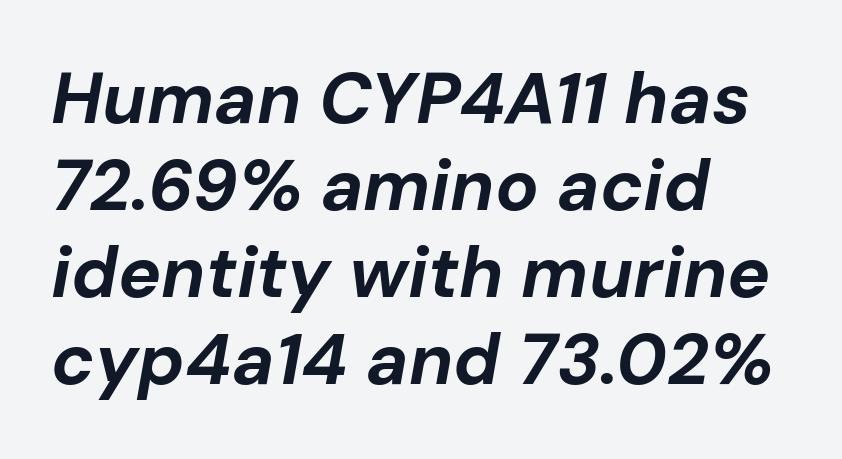
The image shows 72 px bold type, italic (leaning right); set left-aligned, line spacing 1.21x, normal letter spacing, not underlined; low stroke contrast and a medium x-height.
